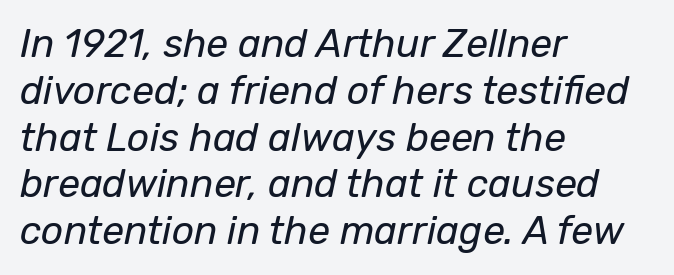
Is the stroke heavy? The answer is a plain regular-or-lighter. Honestly, there is no underline to notice here at all. It's the slanting kind of type. Inter-character spacing is left at the font's built-in metrics.
